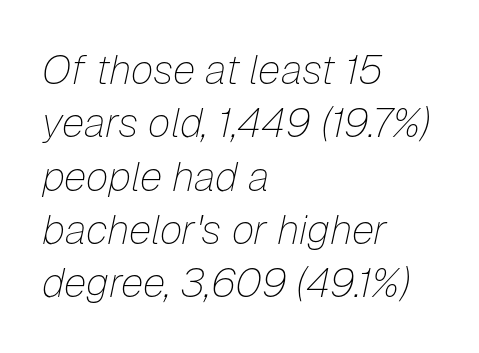
Q: Is the text bold? A: No.
Q: Is the text italic (slanted)? A: Yes, it leans right by about 12 degrees.
Q: Is the text underlined? A: No.
Q: How is the paragraph aligned? A: Left-aligned.
Q: Is the spacing between letters normal or unusually wide? A: Normal.
Q: Is the spacing between lines tight, normal or loose? A: Normal.
Q: Width (condensed, normal, or wide)? A: Normal.
Q: Stroke contrast? A: Low.
Q: x-height? A: Medium.
Q: Monospaced? A: No.
